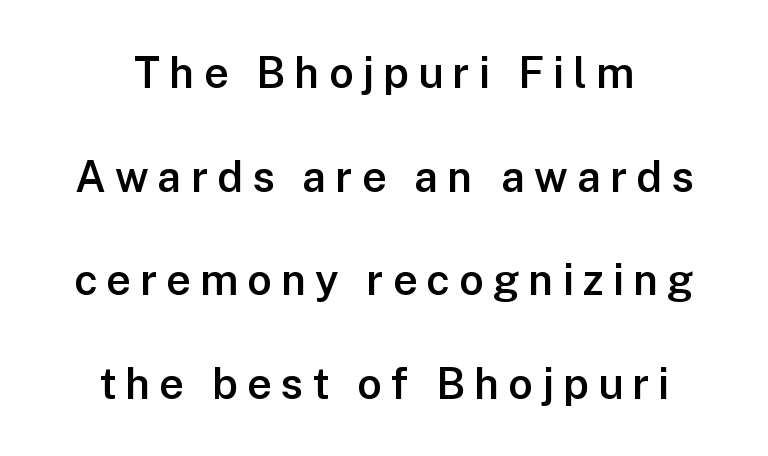
{"serif": "no", "italic": "no", "bold": "semi", "weight": "semibold", "width": "normal", "stroke_contrast": "low", "x_height": "medium", "monospaced": "no", "underline": "no", "align": "center", "line_spacing": "loose", "line_spacing_ratio": 2.41, "letter_spacing": "wide", "letter_spacing_em": 0.21, "glyph_px": 43}
